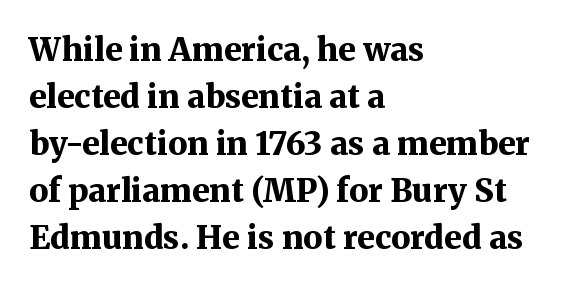
{"serif": "yes", "italic": "no", "bold": "yes", "weight": "bold", "width": "normal", "stroke_contrast": "medium", "x_height": "medium", "monospaced": "no", "underline": "no", "align": "left", "line_spacing": "normal", "line_spacing_ratio": 1.47, "letter_spacing": "normal", "letter_spacing_em": 0.0, "glyph_px": 32}
